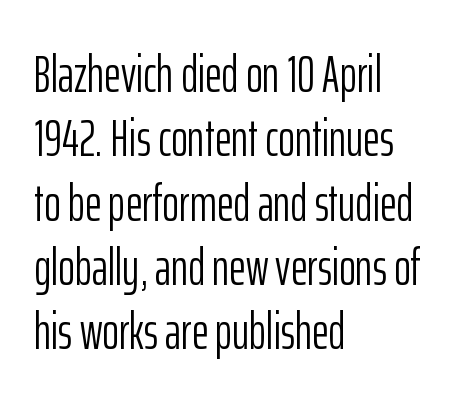
{"serif": "no", "italic": "no", "bold": "no", "weight": "light", "width": "condensed", "stroke_contrast": "low", "x_height": "medium", "monospaced": "no", "underline": "no", "align": "left", "line_spacing": "normal", "line_spacing_ratio": 1.26, "letter_spacing": "normal", "letter_spacing_em": 0.0, "glyph_px": 51}
